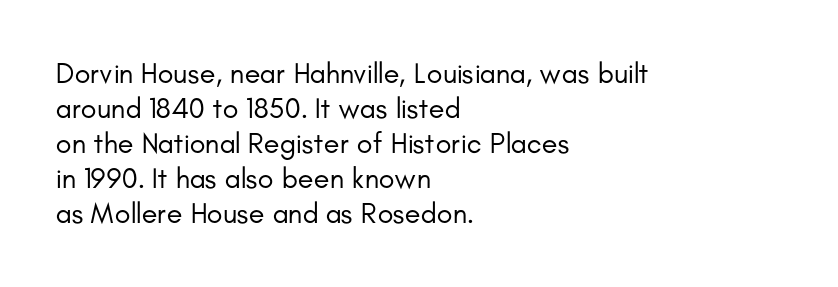
Q: Is the text bold? A: No.
Q: Is the text italic (slanted)? A: No, it is upright.
Q: Is the typeface a serif or a sans-serif typeface? A: Sans-serif.
Q: Is the text underlined? A: No.
Q: How is the paragraph aligned? A: Left-aligned.
Q: Is the spacing between letters normal or unusually wide? A: Normal.
Q: Width (condensed, normal, or wide)? A: Normal.
Q: Stroke contrast? A: Low.
Q: x-height? A: Small.
Q: Monospaced? A: No.
